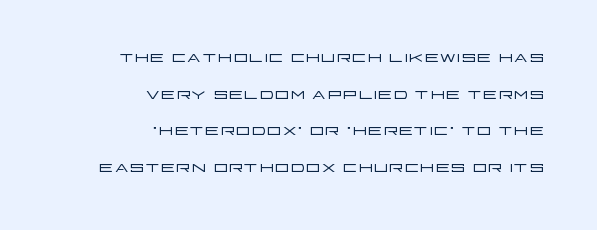
This sample uses an upright cut, with every glyph sitting square on the baseline. The leading is moderate, giving the passage an even texture. Look at the tracking — it's just the regular setting, nothing added. Each row of text sits above clean, open space. The typesetter chose a ragged-left arrangement here. Stem width sits at or under what a default text font uses.
